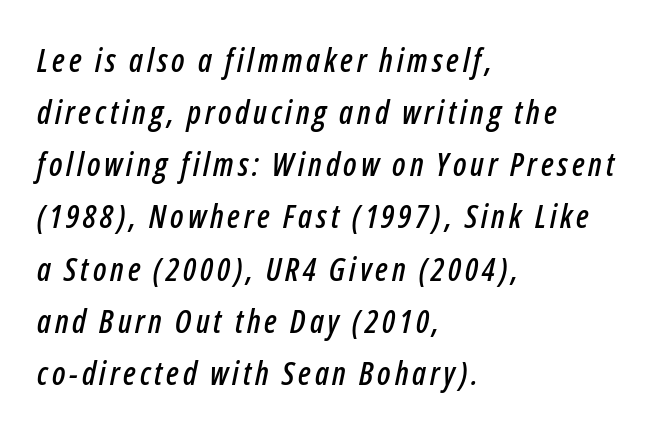
Q: Is the text italic (slanted)? A: Yes, it leans right by about 12 degrees.
Q: Is the text underlined? A: No.
Q: How is the paragraph aligned? A: Left-aligned.
Q: Is the spacing between lines tight, normal or loose? A: Normal.
Q: Width (condensed, normal, or wide)? A: Condensed.
Q: Stroke contrast? A: Low.
Q: x-height? A: Medium.
Q: Monospaced? A: No.
